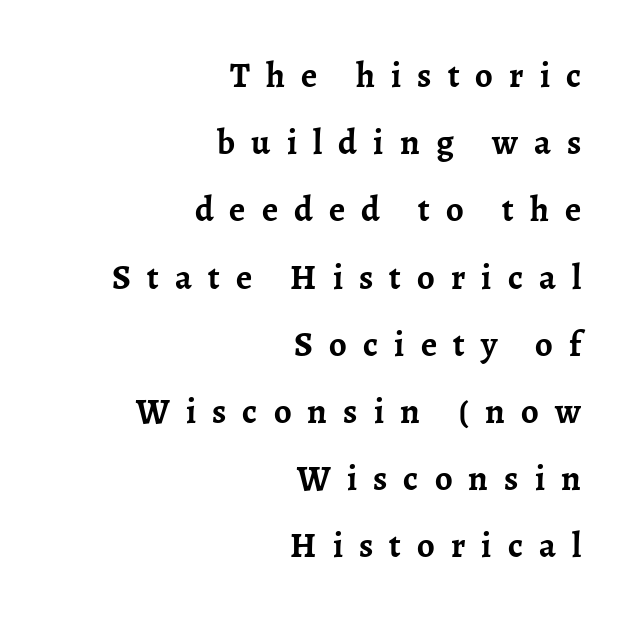
Q: Is the text bold? A: Yes.
Q: Is the text italic (slanted)? A: No, it is upright.
Q: Is the typeface a serif or a sans-serif typeface? A: Serif.
Q: Is the text underlined? A: No.
Q: How is the paragraph aligned? A: Right-aligned.
Q: Is the spacing between letters normal or unusually wide? A: Unusually wide.
Q: Is the spacing between lines tight, normal or loose? A: Loose.
Q: Width (condensed, normal, or wide)? A: Normal.
Q: Stroke contrast? A: Low.
Q: x-height? A: Medium.
Q: Monospaced? A: No.
